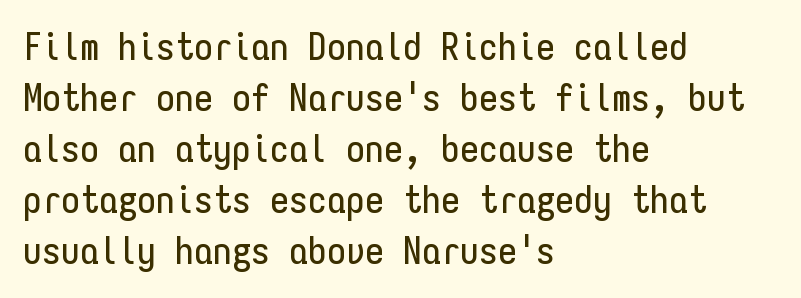
Q: Is the text italic (slanted)? A: No, it is upright.
Q: Is the typeface a serif or a sans-serif typeface? A: Sans-serif.
Q: Is the text underlined? A: No.
Q: How is the paragraph aligned? A: Left-aligned.
Q: Is the spacing between letters normal or unusually wide? A: Normal.
Q: Is the spacing between lines tight, normal or loose? A: Normal.
Q: Width (condensed, normal, or wide)? A: Condensed.
Q: Stroke contrast? A: Low.
Q: x-height? A: Medium.
Q: Monospaced? A: Yes.
